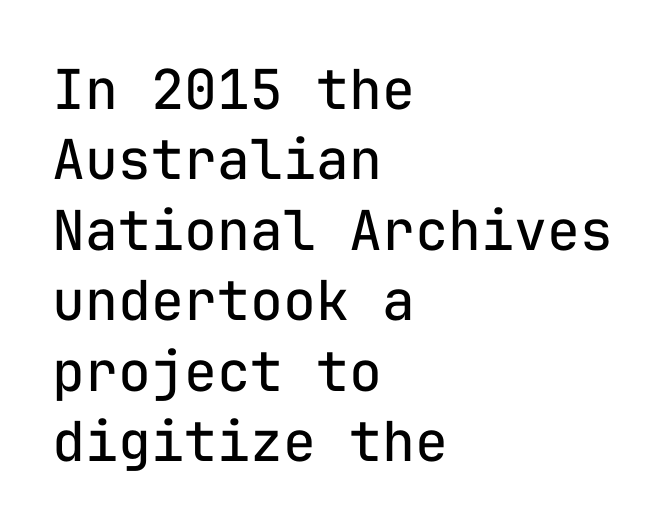
The image shows 55 px regular-weight sans-serif type, upright, monospaced; set left-aligned, normal line spacing (1.28x), normal letter spacing, not underlined; low stroke contrast and a medium x-height.
